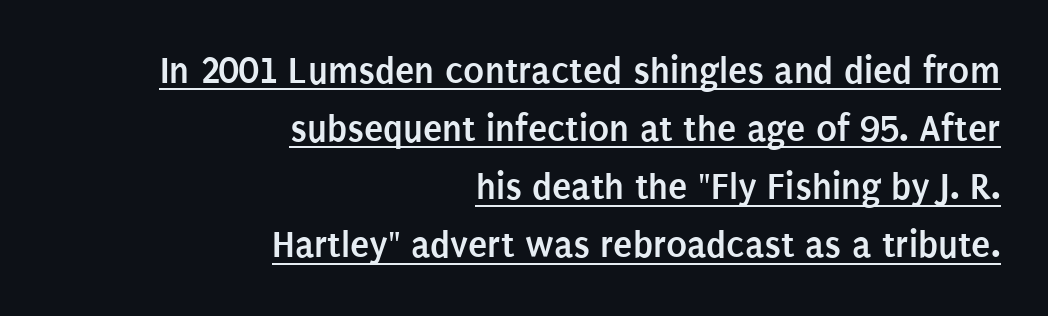
Heavy, bold letterforms. Each line of the rendering has a horizontal stroke beneath the glyphs. Characters remain perfectly vertical along every line. Note the varied advance widths — an 'i' is clearly narrower than an 'm'. Spacing between characters is what you'd get straight out of the box. The glyphs in this specimen are sans serif.
